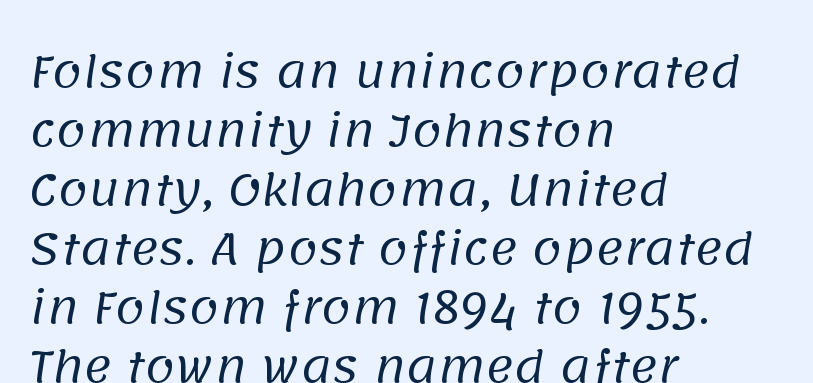
{"serif": "no", "bold": "no", "weight": "regular", "width": "normal", "stroke_contrast": "low", "x_height": "large", "monospaced": "no", "underline": "no", "align": "left", "line_spacing": "normal", "line_spacing_ratio": 1.37, "letter_spacing": "normal", "letter_spacing_em": 0.0, "glyph_px": 43}
